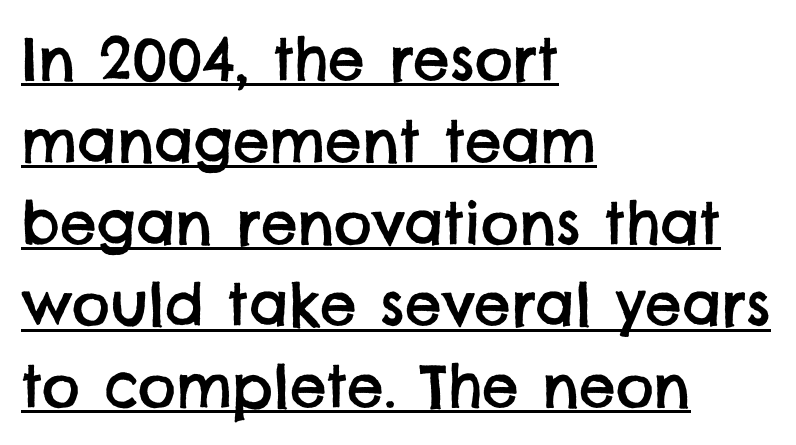
The image shows 58 px sans-serif type; set left-aligned, normal line spacing (1.41x), normal letter spacing, underlined; low stroke contrast and a large x-height.
